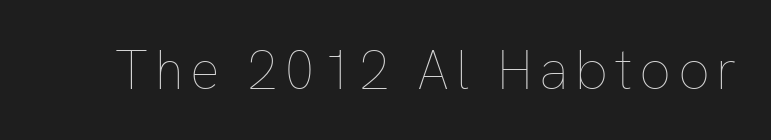
{"italic": "no", "bold": "no", "weight": "thin", "width": "normal", "stroke_contrast": "low", "x_height": "medium", "monospaced": "no", "underline": "no", "glyph_px": 55}
